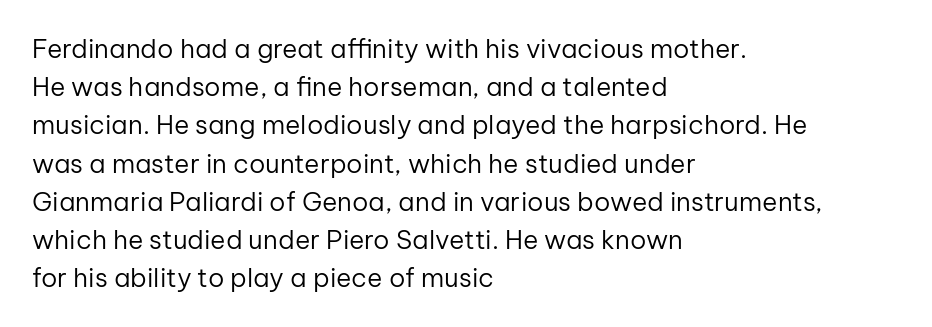
The vertical gap from one line to the next is medium. Quick note: underline off. The characters are drawn with everyday or finer stroke widths. A typesetter would mark this as roman, not italic. Caption: multi-line text, flush left, ragged right.
